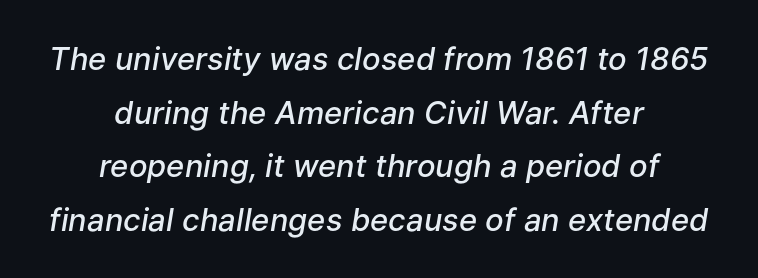
The image shows 31 px semibold type, italic (leaning right); set centered, line spacing 1.73x, normal letter spacing, not underlined; low stroke contrast and a medium x-height.
